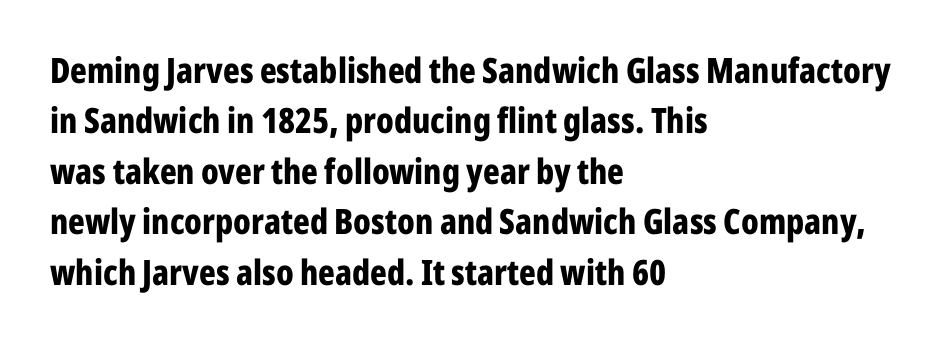
{"serif": "no", "italic": "no", "bold": "yes", "weight": "bold", "width": "condensed", "stroke_contrast": "low", "x_height": "medium", "monospaced": "no", "underline": "no", "align": "left", "line_spacing": "normal", "line_spacing_ratio": 1.44, "letter_spacing": "normal", "letter_spacing_em": 0.0, "glyph_px": 35}
